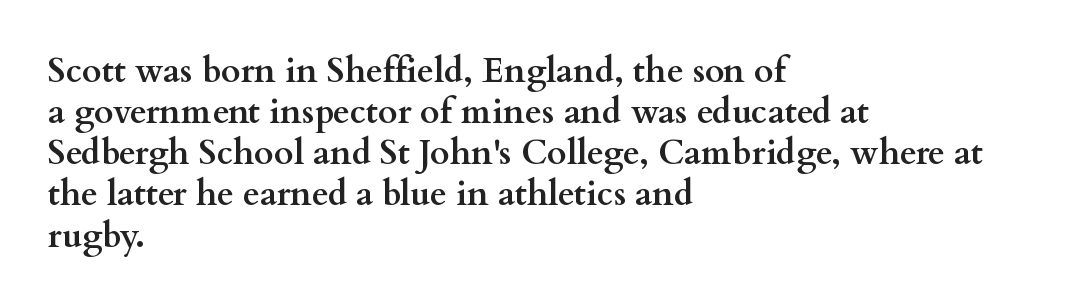
Q: Is the text bold? A: Yes.
Q: Is the text italic (slanted)? A: No, it is upright.
Q: Is the typeface a serif or a sans-serif typeface? A: Serif.
Q: Is the text underlined? A: No.
Q: How is the paragraph aligned? A: Left-aligned.
Q: Is the spacing between letters normal or unusually wide? A: Normal.
Q: Width (condensed, normal, or wide)? A: Wide.
Q: Stroke contrast? A: Medium.
Q: x-height? A: Small.
Q: Monospaced? A: No.
